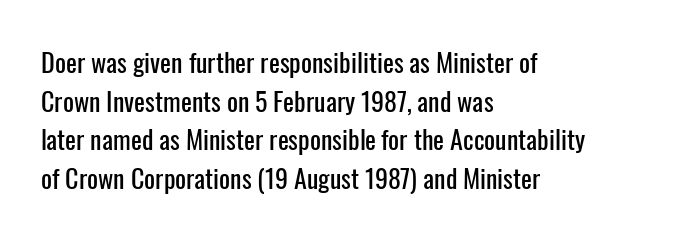
If you measured baseline to baseline, you'd find a middling distance. The line texture is even and compact thanks to regular tracking. Descender tails drop into unmarked territory. Posture: upright roman. Horizontally, the lines are justified to the leading edge only.
